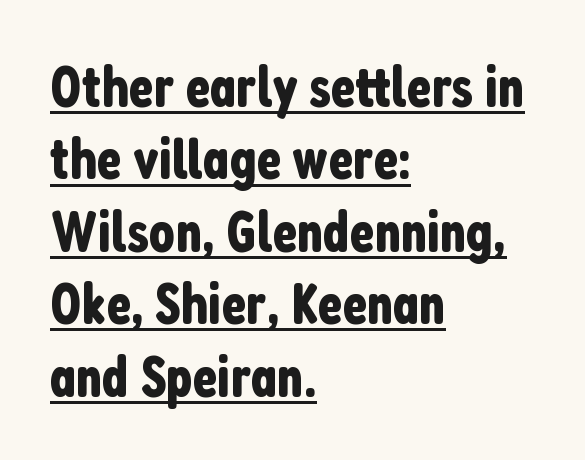
{"serif": "no", "italic": "no", "width": "condensed", "stroke_contrast": "low", "x_height": "medium", "monospaced": "no", "underline": "yes", "align": "left", "line_spacing": "normal", "line_spacing_ratio": 1.27, "letter_spacing": "normal", "letter_spacing_em": 0.0, "glyph_px": 57}
